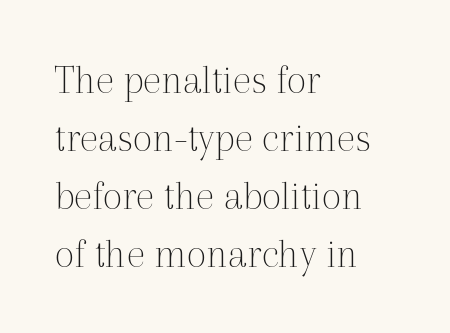
{"serif": "yes", "italic": "no", "bold": "no", "weight": "thin", "width": "normal", "x_height": "medium", "monospaced": "no", "underline": "no", "align": "left", "line_spacing": "normal", "line_spacing_ratio": 1.35, "letter_spacing": "normal", "letter_spacing_em": 0.0, "glyph_px": 43}
